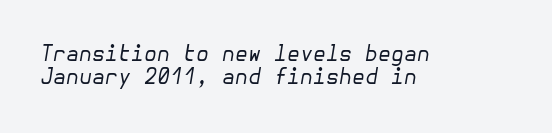
The image shows 21 px text type, italic (leaning right); set left-aligned, tight line spacing (1.08x), normal letter spacing, not underlined.
